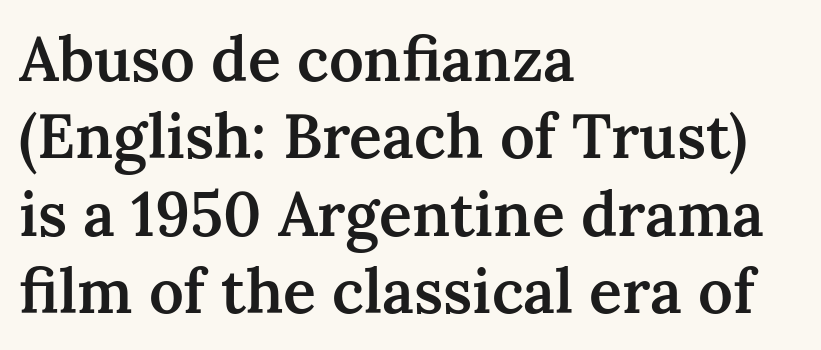
{"serif": "yes", "italic": "no", "bold": "semi", "weight": "semibold", "width": "normal", "stroke_contrast": "medium", "x_height": "medium", "monospaced": "no", "underline": "no", "align": "left", "line_spacing": "normal", "line_spacing_ratio": 1.27, "letter_spacing": "normal", "letter_spacing_em": 0.0, "glyph_px": 61}
